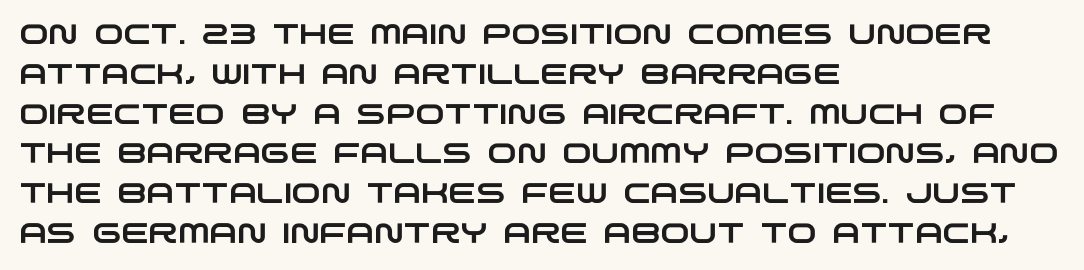
The image shows 28 px wide sans-serif type; set left-aligned, normal line spacing (1.42x), normal letter spacing, not underlined; low stroke contrast and a large x-height.
